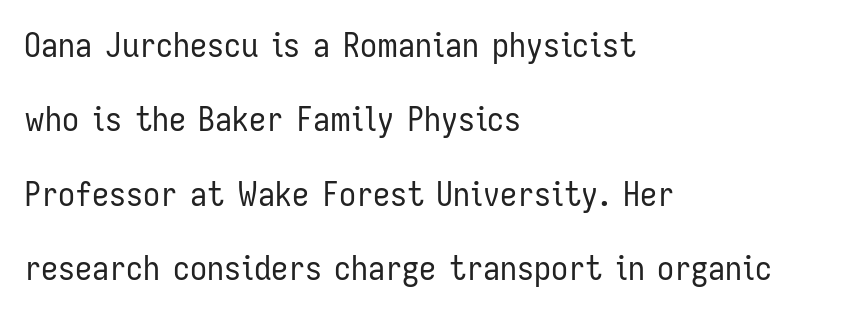
Caption: multi-line text, flush left, ragged right. How are the letters spaced? Ordinarily, with no added tracking. Compared with typical paragraphs, the rows here are farther apart. Spacing verdict: proportional, widths tailored to each character. Beneath every word, the page is bare.
